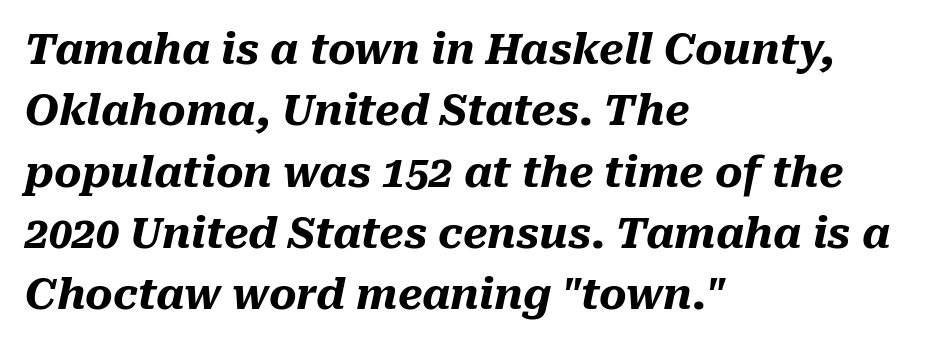
Q: Is the text bold? A: Yes.
Q: Is the text italic (slanted)? A: Yes, it leans right by about 10 degrees.
Q: Is the text underlined? A: No.
Q: How is the paragraph aligned? A: Left-aligned.
Q: Is the spacing between letters normal or unusually wide? A: Normal.
Q: Is the spacing between lines tight, normal or loose? A: Normal.
Q: Width (condensed, normal, or wide)? A: Normal.
Q: Stroke contrast? A: Medium.
Q: x-height? A: Medium.
Q: Monospaced? A: No.
